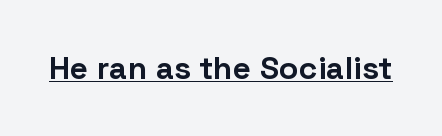
Q: Is the text bold? A: Yes.
Q: Is the text italic (slanted)? A: No, it is upright.
Q: Is the typeface a serif or a sans-serif typeface? A: Sans-serif.
Q: Is the text underlined? A: Yes.
Q: Is the spacing between letters normal or unusually wide? A: Normal.
Q: Width (condensed, normal, or wide)? A: Normal.
Q: Stroke contrast? A: Low.
Q: x-height? A: Medium.
Q: Monospaced? A: No.
